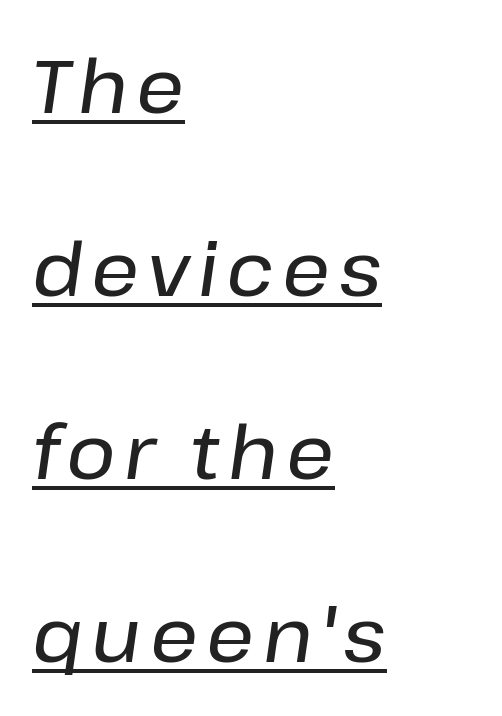
Looks like regular typesetting: each glyph gets only the width it needs. The passage shown is underscored from start to finish. Is the block centered? No — it sits flush against the left margin. Leading: increased. In terms of posture, this sample is oblique.
